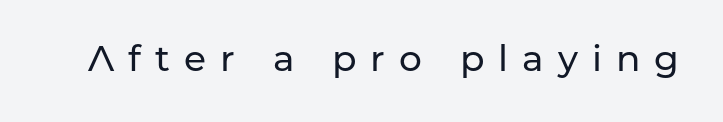
The image shows 36 px sans-serif type, upright; set unusually wide letter spacing (+0.39 em), not underlined; low stroke contrast and a medium x-height.
